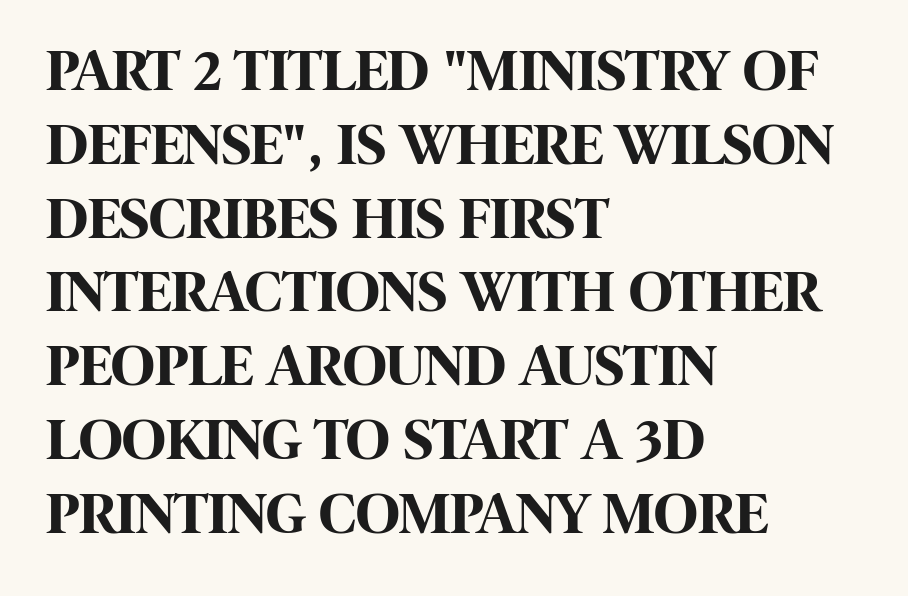
Q: Is the text bold? A: Yes.
Q: Is the text italic (slanted)? A: No, it is upright.
Q: Is the typeface a serif or a sans-serif typeface? A: Sans-serif.
Q: Is the text underlined? A: No.
Q: How is the paragraph aligned? A: Left-aligned.
Q: Is the spacing between letters normal or unusually wide? A: Normal.
Q: Width (condensed, normal, or wide)? A: Condensed.
Q: Stroke contrast? A: High.
Q: x-height? A: Large.
Q: Monospaced? A: No.
